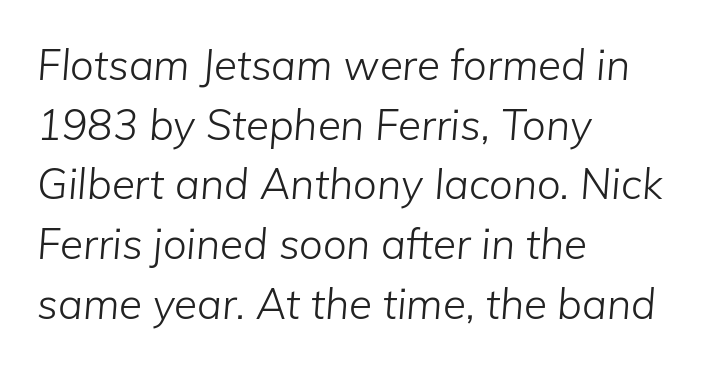
Q: Is the text bold? A: No.
Q: Is the text italic (slanted)? A: Yes, it leans right by about 5 degrees.
Q: Is the text underlined? A: No.
Q: How is the paragraph aligned? A: Left-aligned.
Q: Is the spacing between letters normal or unusually wide? A: Normal.
Q: Is the spacing between lines tight, normal or loose? A: Normal.
Q: Width (condensed, normal, or wide)? A: Normal.
Q: Stroke contrast? A: Low.
Q: x-height? A: Medium.
Q: Monospaced? A: No.
